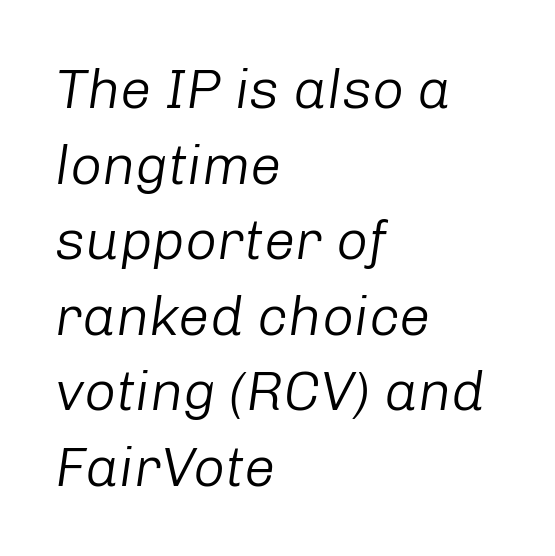
Q: Is the text bold? A: No.
Q: Is the text italic (slanted)? A: Yes, it leans right by about 8 degrees.
Q: Is the text underlined? A: No.
Q: How is the paragraph aligned? A: Left-aligned.
Q: Is the spacing between letters normal or unusually wide? A: Normal.
Q: Is the spacing between lines tight, normal or loose? A: Normal.
Q: Width (condensed, normal, or wide)? A: Normal.
Q: Stroke contrast? A: Low.
Q: x-height? A: Medium.
Q: Monospaced? A: No.
